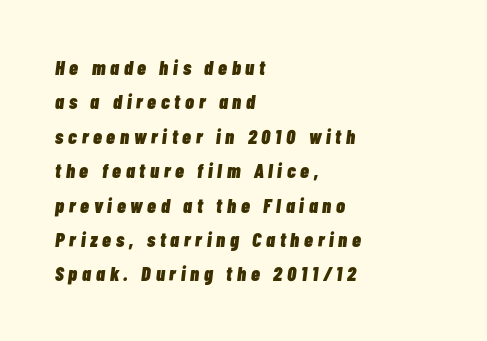
Q: Is the text bold? A: Yes.
Q: Is the text italic (slanted)? A: Yes, it leans right by about 7 degrees.
Q: Is the text underlined? A: No.
Q: How is the paragraph aligned? A: Left-aligned.
Q: Is the spacing between letters normal or unusually wide? A: Unusually wide.
